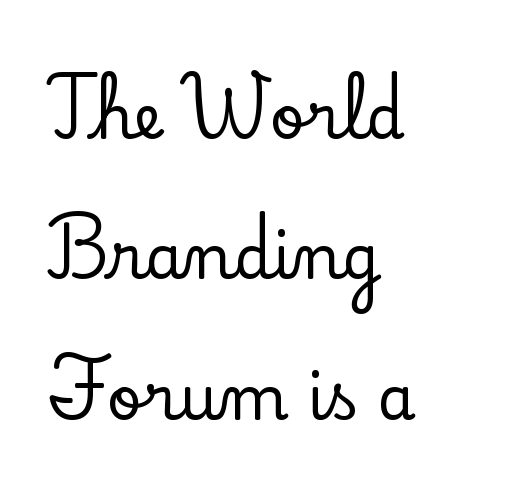
The glyphs are unaccompanied by any horizontal stroke below them. Letterform terminals end in serifs throughout the passage. Layout note: lines flush left. The passage shown stacks its lines with a broad gap. Look at the tracking — it's just the regular setting, nothing added. These lines were composed using upright roman letters.
